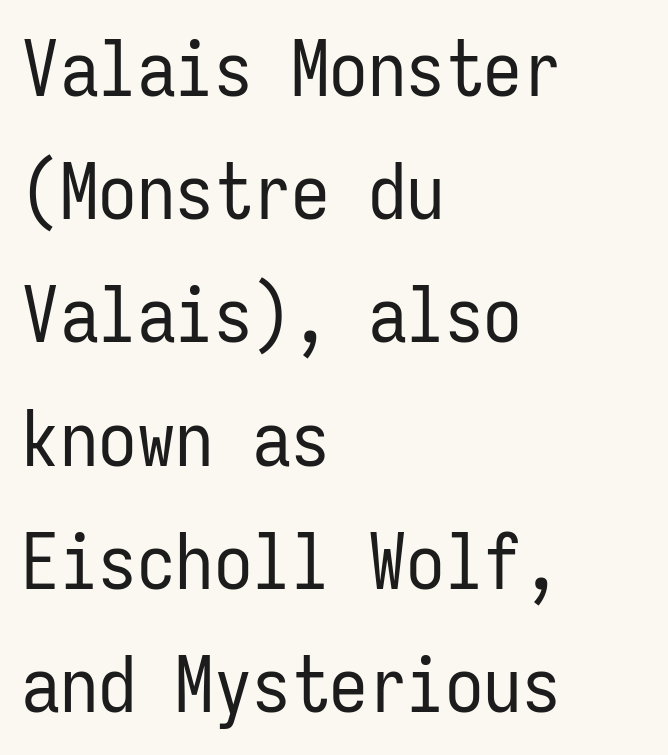
Q: Is the text bold? A: No.
Q: Is the text italic (slanted)? A: No, it is upright.
Q: Is the typeface a serif or a sans-serif typeface? A: Sans-serif.
Q: Is the text underlined? A: No.
Q: How is the paragraph aligned? A: Left-aligned.
Q: Is the spacing between letters normal or unusually wide? A: Normal.
Q: Is the spacing between lines tight, normal or loose? A: Normal.
Q: Width (condensed, normal, or wide)? A: Condensed.
Q: Stroke contrast? A: Low.
Q: x-height? A: Medium.
Q: Monospaced? A: Yes.
